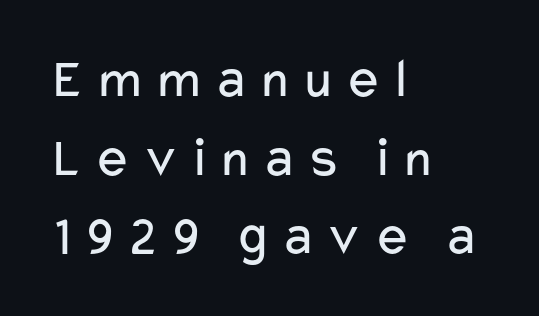
Is this a fixed-width face? No — the glyphs have proportional, varying widths. To sum up the face: it is a sans, with no serifs. The space beneath each line is pristine and unruled. Upright lettering throughout. Left-aligned paragraph, ragged on the right. Bold? No — there's no thickening of the strokes.
